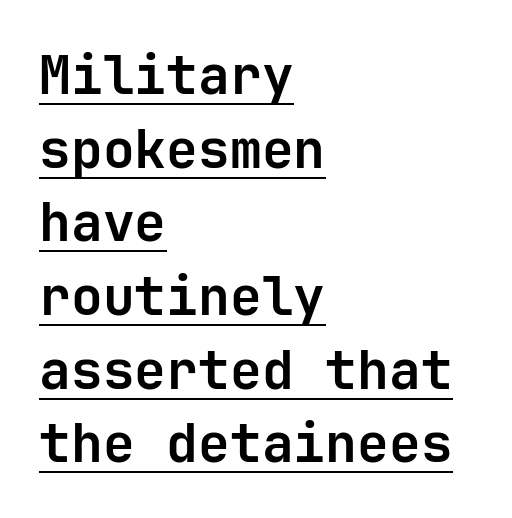
Every character here occupies the same horizontal width, giving the sample a typewriter-like rhythm. The rendering shows plain stroke endings on the letterforms — a sans-serif design. Italic: no, the glyphs are upright roman. The horizontal fit of the characters is conventional and even.
